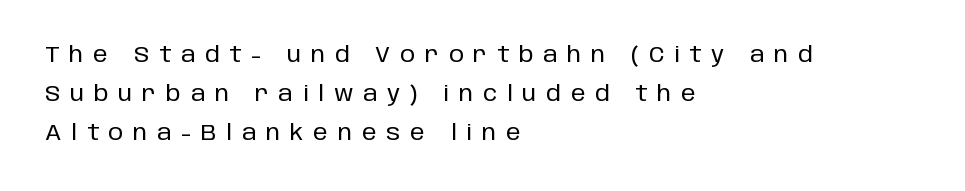
Typeset ragged right — the left edge is the straight one. Between one letter and the next there's a generous, obvious gap. Rule under the text: the space is simply empty. Unlike italic type, these characters show no tilt at all.
